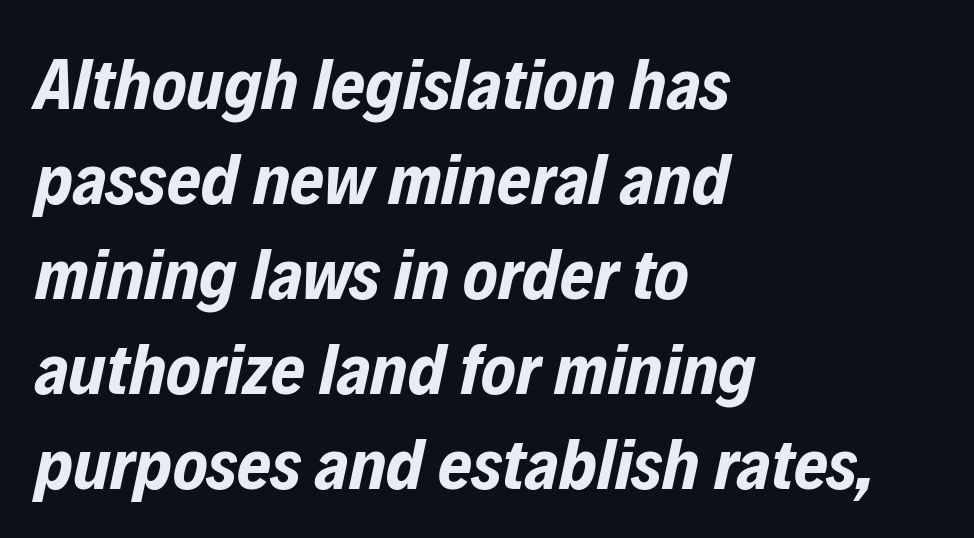
These lines are set flush left with a ragged right edge. The type is set solid horizontally, with unmodified tracking. Every letter is thick-stroked: bold, no question. You could not count columns in this text — the font is proportionally spaced. The baseline area is clear. The line-height multiplier appears to be the usual default.
